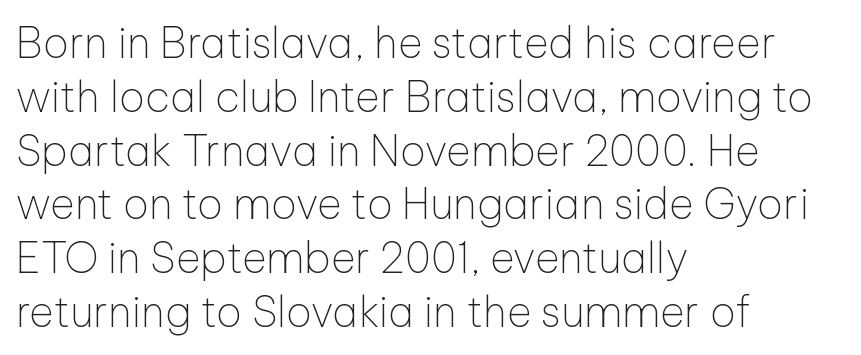
{"serif": "no", "italic": "no", "bold": "no", "weight": "thin", "width": "normal", "stroke_contrast": "low", "x_height": "medium", "monospaced": "no", "underline": "no", "align": "left", "line_spacing": "normal", "line_spacing_ratio": 1.28, "letter_spacing": "normal", "letter_spacing_em": 0.0, "glyph_px": 42}
